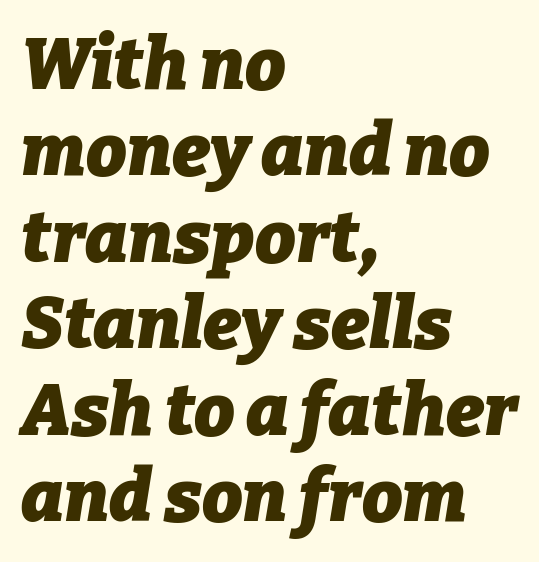
{"italic": "yes", "lean": "right", "slant_degrees": 9, "bold": "yes", "weight": "heavy", "width": "normal", "stroke_contrast": "low", "x_height": "medium", "monospaced": "no", "underline": "no", "align": "left", "line_spacing_ratio": 1.2, "letter_spacing": "normal", "letter_spacing_em": 0.0, "glyph_px": 72}
